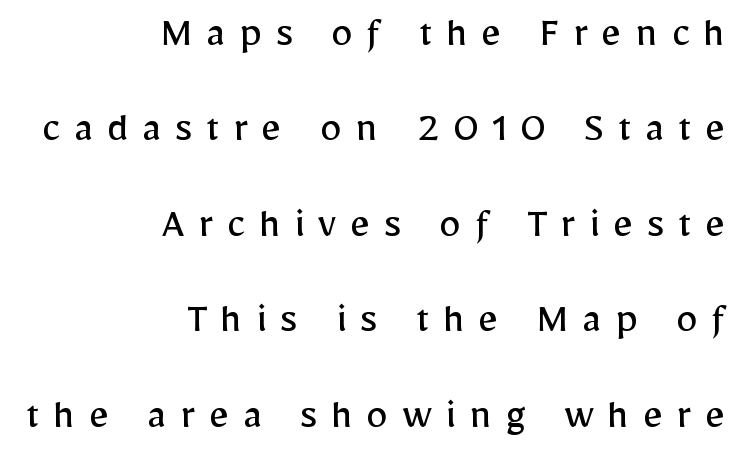
The image shows 44 px regular-weight sans-serif type, upright; set right-aligned, loose line spacing (2.17x), unusually wide letter spacing (+0.31 em), not underlined; low stroke contrast and a medium x-height.
